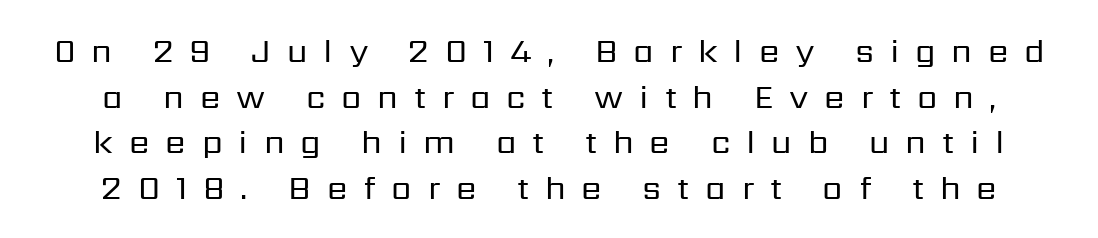
{"serif": "no", "italic": "no", "bold": "no", "weight": "regular", "width": "normal", "stroke_contrast": "low", "x_height": "medium", "monospaced": "no", "underline": "no", "line_spacing": "normal", "line_spacing_ratio": 1.38, "letter_spacing": "wide", "letter_spacing_em": 0.48, "glyph_px": 33}
